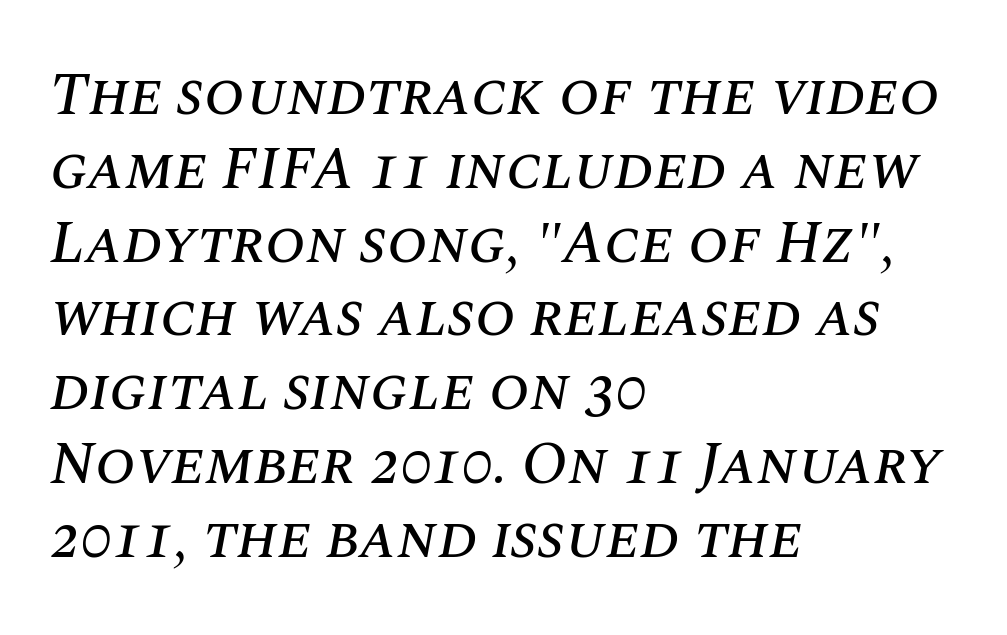
{"italic": "yes", "lean": "right", "slant_degrees": 10, "width": "normal", "stroke_contrast": "medium", "x_height": "large", "monospaced": "no", "underline": "no", "align": "left", "line_spacing_ratio": 1.23, "letter_spacing": "normal", "letter_spacing_em": 0.0, "glyph_px": 60}
